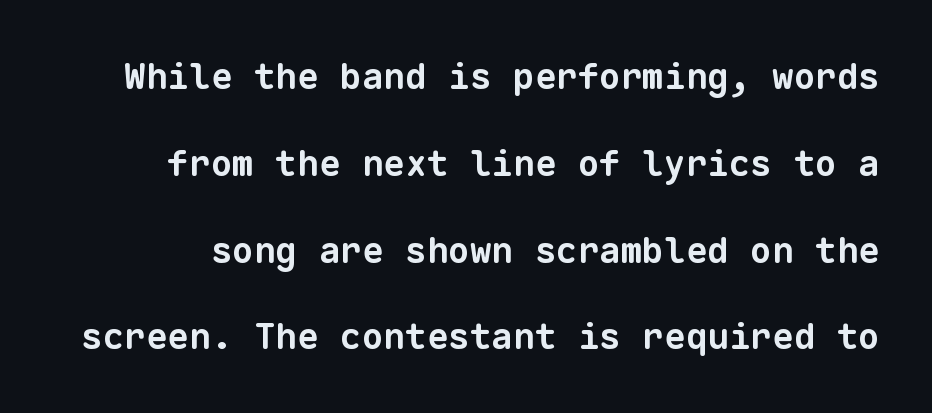
Q: Is the text bold? A: Yes.
Q: Is the typeface a serif or a sans-serif typeface? A: Sans-serif.
Q: Is the text underlined? A: No.
Q: Is the spacing between letters normal or unusually wide? A: Normal.
Q: Is the spacing between lines tight, normal or loose? A: Loose.
Q: Width (condensed, normal, or wide)? A: Normal.
Q: Stroke contrast? A: Low.
Q: x-height? A: Medium.
Q: Monospaced? A: Yes.
